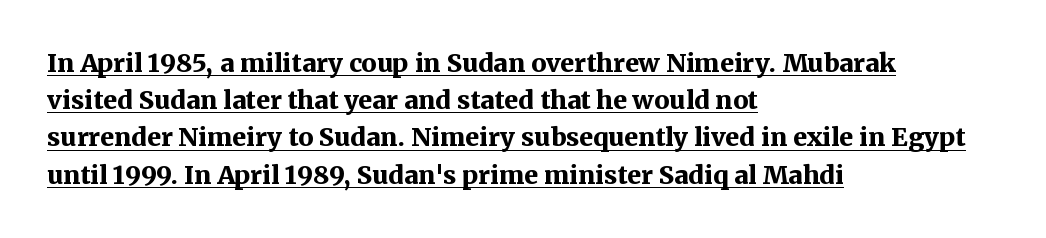
{"italic": "no", "bold": "yes", "underline": "yes", "align": "left", "line_spacing": "normal", "line_spacing_ratio": 1.49, "letter_spacing": "normal", "letter_spacing_em": 0.0, "glyph_px": 25}
